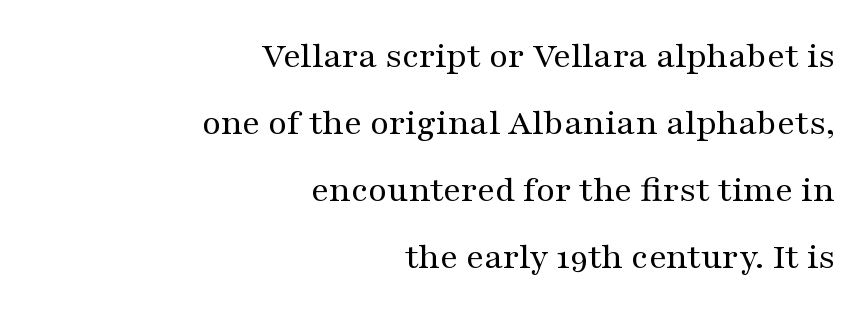
{"serif": "yes", "italic": "no", "bold": "no", "weight": "regular", "width": "wide", "stroke_contrast": "medium", "x_height": "medium", "monospaced": "no", "underline": "no", "align": "right", "line_spacing_ratio": 1.76, "letter_spacing": "normal", "letter_spacing_em": 0.0, "glyph_px": 38}
